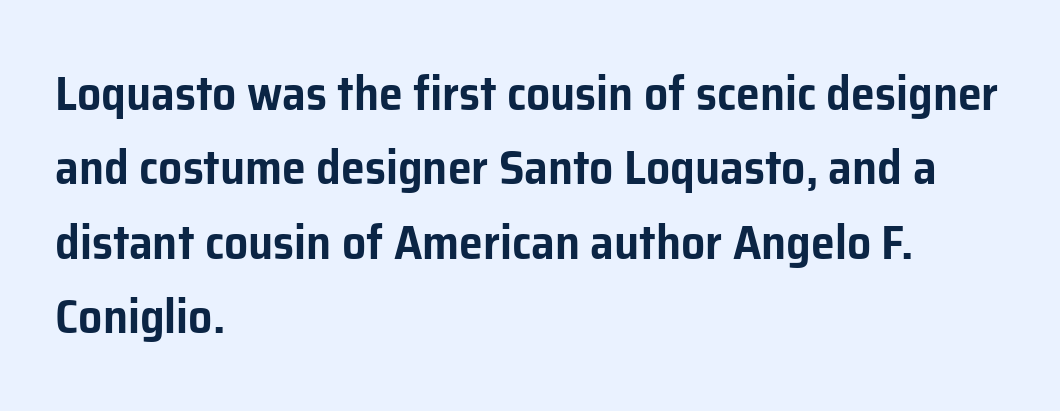
Q: Is the text italic (slanted)? A: No, it is upright.
Q: Is the typeface a serif or a sans-serif typeface? A: Sans-serif.
Q: Is the text underlined? A: No.
Q: How is the paragraph aligned? A: Left-aligned.
Q: Is the spacing between letters normal or unusually wide? A: Normal.
Q: Is the spacing between lines tight, normal or loose? A: Normal.
Q: Width (condensed, normal, or wide)? A: Normal.
Q: Stroke contrast? A: Low.
Q: x-height? A: Medium.
Q: Monospaced? A: No.
